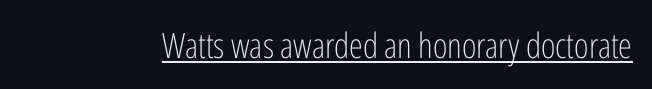
Q: Is the text bold? A: No.
Q: Is the text italic (slanted)? A: No, it is upright.
Q: Is the typeface a serif or a sans-serif typeface? A: Sans-serif.
Q: Is the text underlined? A: Yes.
Q: Is the spacing between letters normal or unusually wide? A: Normal.
Q: Width (condensed, normal, or wide)? A: Condensed.
Q: Stroke contrast? A: Low.
Q: x-height? A: Medium.
Q: Monospaced? A: No.
